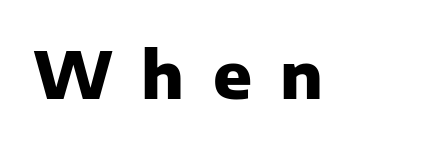
Q: Is the text bold? A: Yes.
Q: Is the text italic (slanted)? A: No, it is upright.
Q: Is the typeface a serif or a sans-serif typeface? A: Sans-serif.
Q: Is the text underlined? A: No.
Q: Is the spacing between letters normal or unusually wide? A: Unusually wide.
Q: Width (condensed, normal, or wide)? A: Normal.
Q: Stroke contrast? A: Low.
Q: x-height? A: Medium.
Q: Monospaced? A: No.
